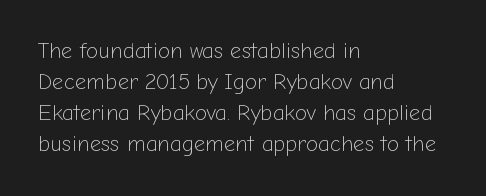
The image shows 22 px text type, upright; set left-aligned, normal line spacing (1.41x), normal letter spacing, not underlined.
